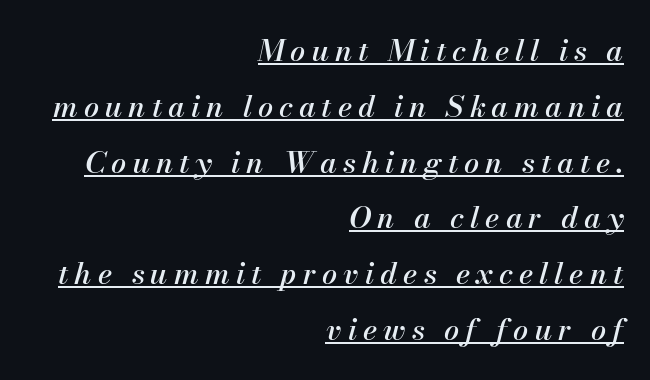
Q: Is the text italic (slanted)? A: Yes, it leans right by about 13 degrees.
Q: Is the text underlined? A: Yes.
Q: How is the paragraph aligned? A: Right-aligned.
Q: Is the spacing between letters normal or unusually wide? A: Unusually wide.
Q: Width (condensed, normal, or wide)? A: Normal.
Q: Stroke contrast? A: Medium.
Q: x-height? A: Small.
Q: Monospaced? A: No.
